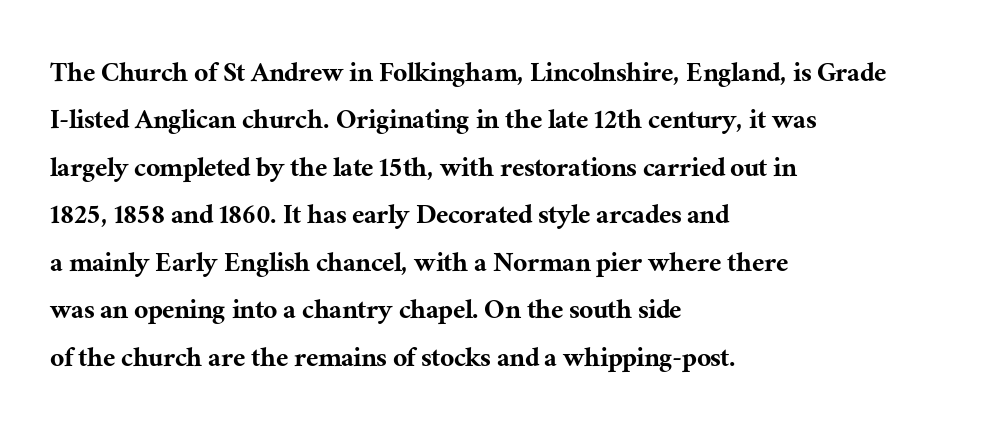
Q: Is the text italic (slanted)? A: No, it is upright.
Q: Is the typeface a serif or a sans-serif typeface? A: Serif.
Q: Is the text underlined? A: No.
Q: How is the paragraph aligned? A: Left-aligned.
Q: Is the spacing between letters normal or unusually wide? A: Normal.
Q: Is the spacing between lines tight, normal or loose? A: Normal.
Q: Width (condensed, normal, or wide)? A: Normal.
Q: Stroke contrast? A: Medium.
Q: x-height? A: Medium.
Q: Monospaced? A: No.
